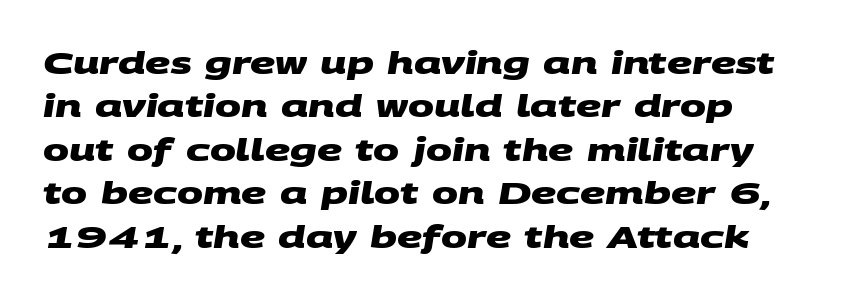
{"serif": "no", "bold": "yes", "weight": "heavy", "width": "wide", "stroke_contrast": "medium", "x_height": "large", "monospaced": "no", "underline": "no", "line_spacing": "normal", "line_spacing_ratio": 1.4, "letter_spacing": "normal", "letter_spacing_em": 0.0, "glyph_px": 31}
